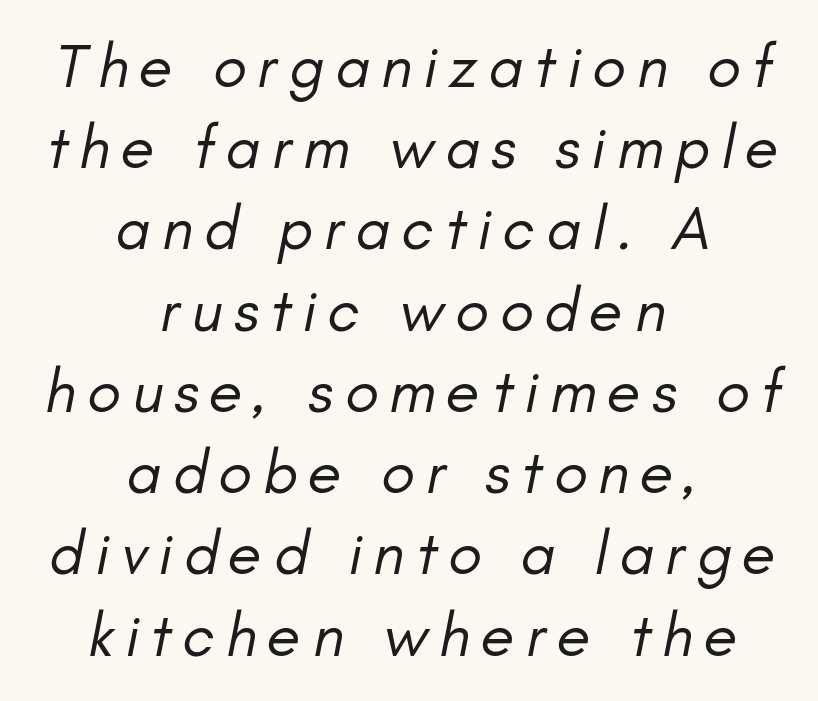
The cut favours lightness, reaching ordinary text weight at its darkest. An italicized treatment has been applied to the whole sample. Leading: standard. Varying glyph widths throughout — classic text-font behaviour.
